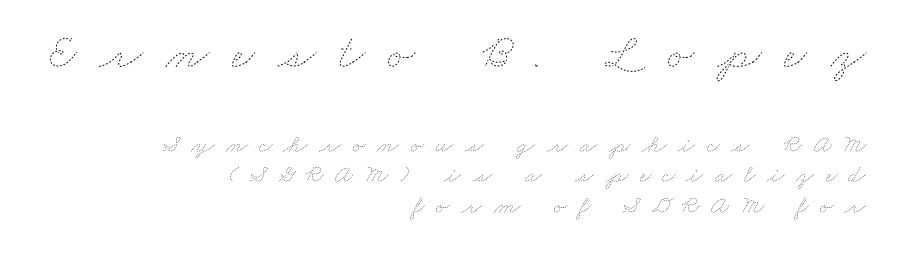
Heft: none added — not bold. Varying glyph widths throughout — classic text-font behaviour. The setting favours the right margin, as signatures and pull-quotes sometimes do. Type without underlining.
